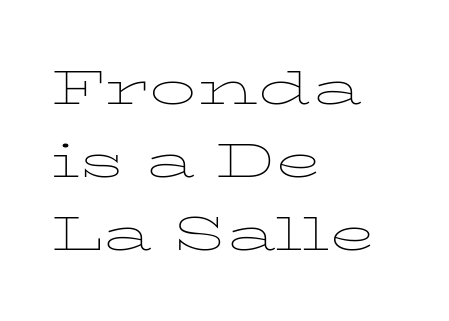
{"serif": "yes", "italic": "no", "bold": "no", "weight": "thin", "width": "wide", "stroke_contrast": "low", "x_height": "medium", "monospaced": "no", "underline": "no", "align": "left", "line_spacing": "normal", "line_spacing_ratio": 1.55, "letter_spacing": "normal", "letter_spacing_em": 0.0, "glyph_px": 47}
